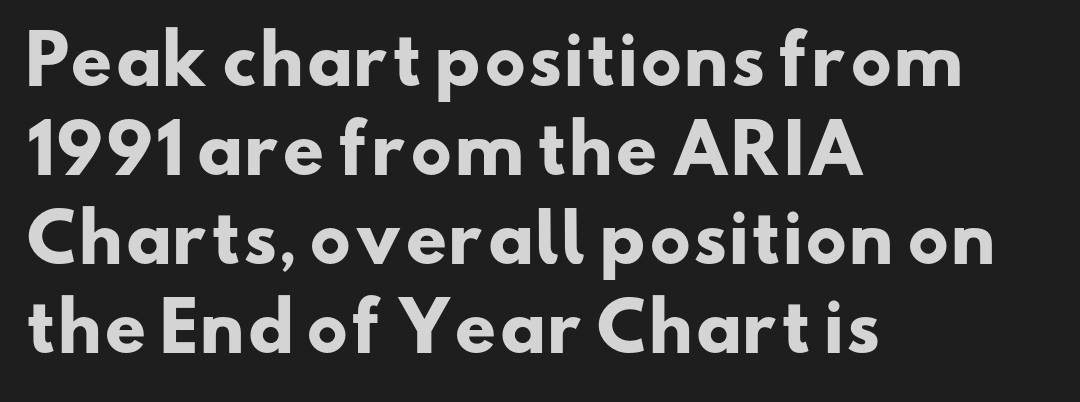
{"serif": "no", "bold": "yes", "weight": "heavy", "width": "wide", "stroke_contrast": "low", "x_height": "small", "monospaced": "no", "underline": "no", "align": "left", "line_spacing": "normal", "line_spacing_ratio": 1.35, "letter_spacing": "normal", "letter_spacing_em": 0.0, "glyph_px": 66}
